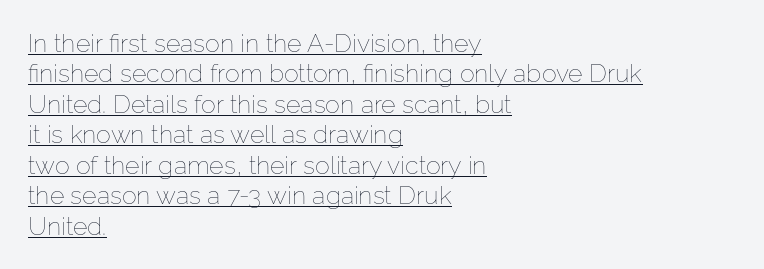
Q: Is the text bold? A: No.
Q: Is the text italic (slanted)? A: No, it is upright.
Q: Is the text underlined? A: Yes.
Q: How is the paragraph aligned? A: Left-aligned.
Q: Is the spacing between letters normal or unusually wide? A: Normal.
